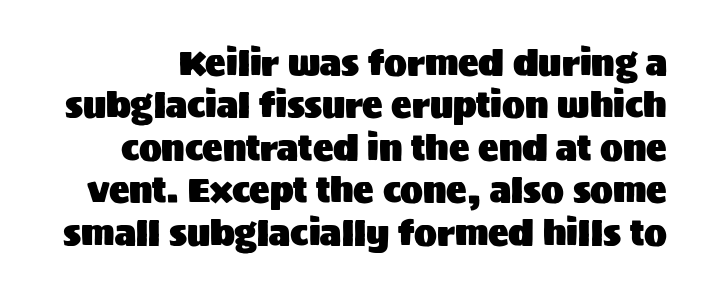
Each letter's strokes conclude bluntly, with no projecting serifs. Each letter keeps its own natural width here, so spacing adapts to shape. The font's upright variant was chosen for this text. The letters sit at their default tracking, neither squeezed nor spread.
